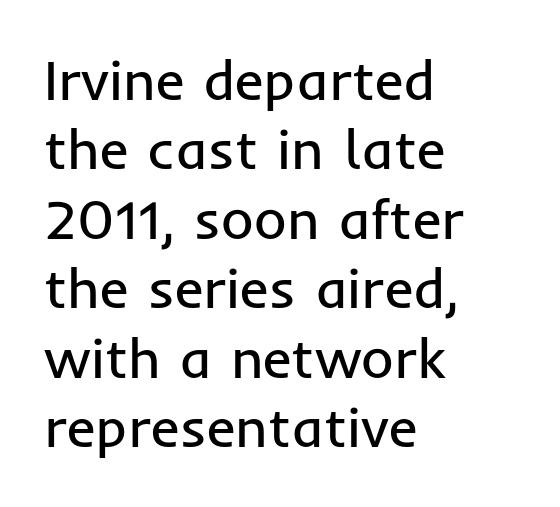
Q: Is the text bold? A: No.
Q: Is the text italic (slanted)? A: No, it is upright.
Q: Is the typeface a serif or a sans-serif typeface? A: Sans-serif.
Q: Is the text underlined? A: No.
Q: How is the paragraph aligned? A: Left-aligned.
Q: Is the spacing between letters normal or unusually wide? A: Normal.
Q: Width (condensed, normal, or wide)? A: Normal.
Q: Stroke contrast? A: Low.
Q: x-height? A: Medium.
Q: Monospaced? A: No.
